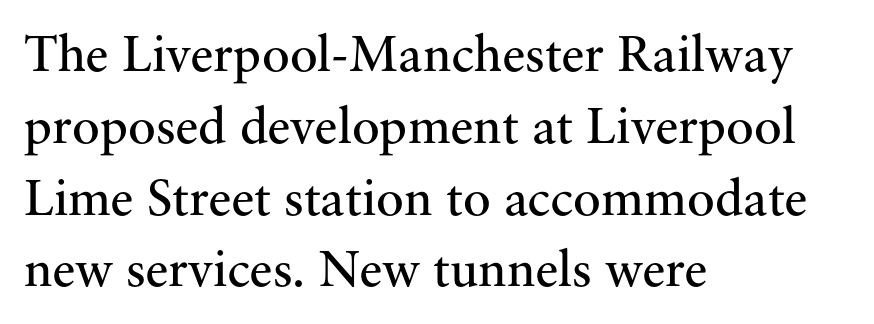
{"serif": "yes", "italic": "no", "bold": "no", "weight": "regular", "width": "normal", "stroke_contrast": "medium", "x_height": "small", "monospaced": "no", "underline": "no", "align": "left", "line_spacing": "normal", "line_spacing_ratio": 1.38, "letter_spacing": "normal", "letter_spacing_em": 0.0, "glyph_px": 52}
